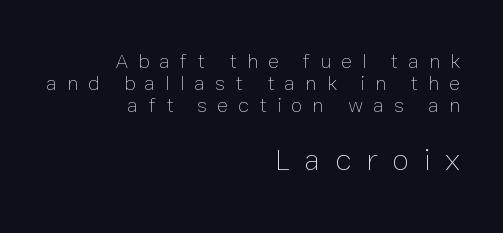
{"italic": "no", "bold": "no", "weight": "thin", "width": "normal", "stroke_contrast": "low", "x_height": "medium", "monospaced": "no", "underline": "no", "align": "right", "line_spacing": "tight", "line_spacing_ratio": 1.04, "letter_spacing": "wide", "letter_spacing_em": 0.47, "larger_block": "second", "size_ratio": 1.48, "glyph_px": 31}
